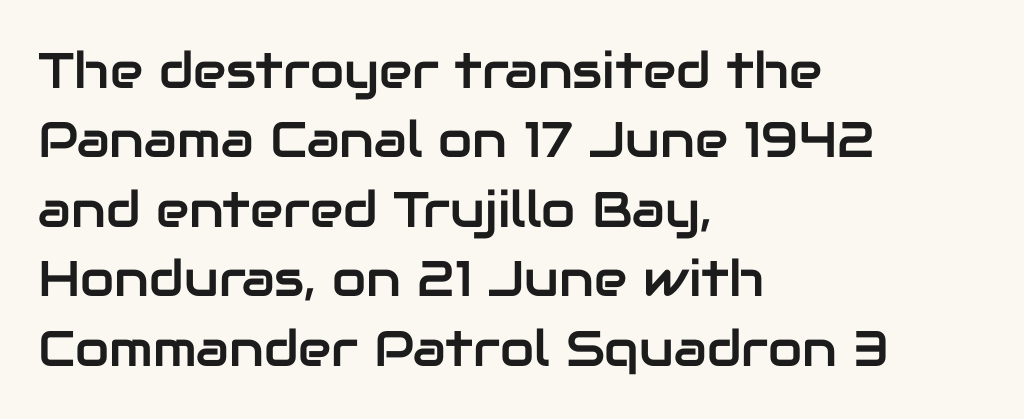
Q: Is the text italic (slanted)? A: No, it is upright.
Q: Is the typeface a serif or a sans-serif typeface? A: Sans-serif.
Q: Is the text underlined? A: No.
Q: How is the paragraph aligned? A: Left-aligned.
Q: Is the spacing between letters normal or unusually wide? A: Normal.
Q: Is the spacing between lines tight, normal or loose? A: Normal.
Q: Width (condensed, normal, or wide)? A: Normal.
Q: Stroke contrast? A: Low.
Q: x-height? A: Medium.
Q: Monospaced? A: No.
